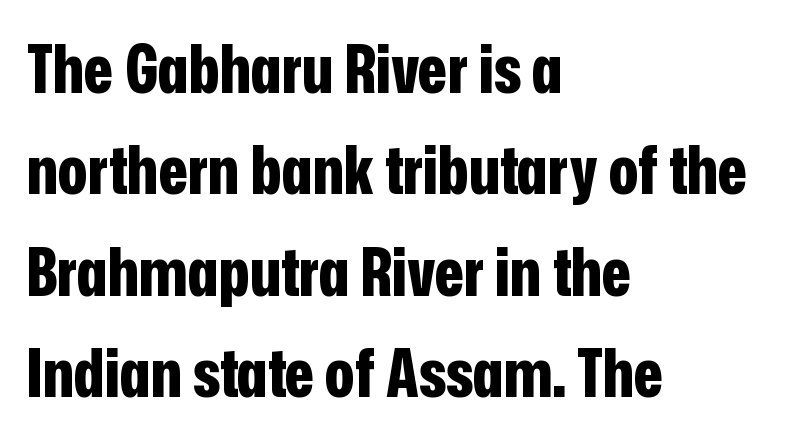
Q: Is the text bold? A: Yes.
Q: Is the text italic (slanted)? A: No, it is upright.
Q: Is the typeface a serif or a sans-serif typeface? A: Sans-serif.
Q: Is the text underlined? A: No.
Q: How is the paragraph aligned? A: Left-aligned.
Q: Is the spacing between letters normal or unusually wide? A: Normal.
Q: Is the spacing between lines tight, normal or loose? A: Normal.
Q: Width (condensed, normal, or wide)? A: Condensed.
Q: Stroke contrast? A: Low.
Q: x-height? A: Medium.
Q: Monospaced? A: No.
